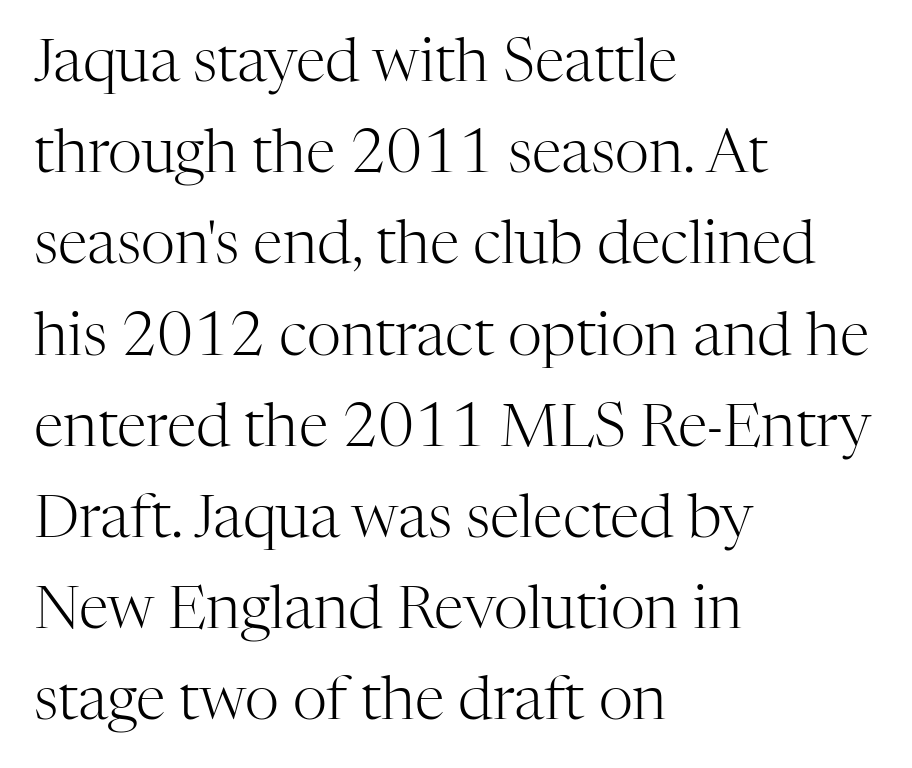
{"serif": "yes", "italic": "no", "bold": "no", "weight": "light", "width": "normal", "stroke_contrast": "high", "x_height": "medium", "monospaced": "no", "underline": "no", "align": "left", "line_spacing": "normal", "line_spacing_ratio": 1.52, "letter_spacing": "normal", "letter_spacing_em": 0.0, "glyph_px": 60}
